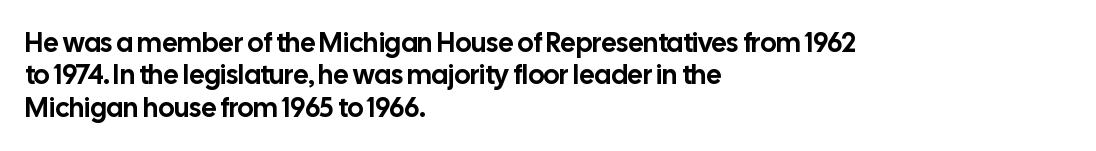
{"italic": "no", "underline": "no", "align": "left", "line_spacing_ratio": 1.2, "letter_spacing": "normal", "letter_spacing_em": 0.0, "glyph_px": 27}
